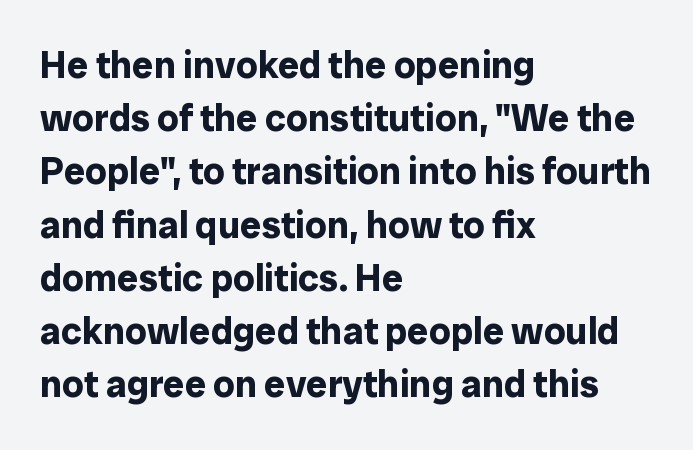
Look at the stroke-to-counter ratio: heavy, a bold. You can tell from the bare stems that sans-serif type was used. Horizontal bands of white between lines are of average thickness. You could call the tracking neutral — neither tight nor loose.
